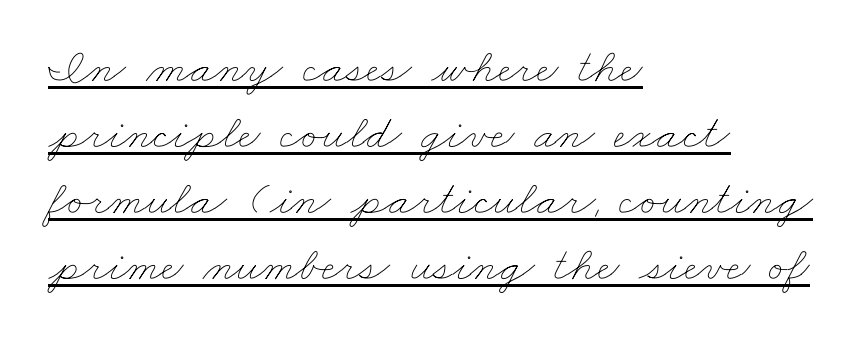
Q: Is the text bold? A: No.
Q: Is the text underlined? A: Yes.
Q: How is the paragraph aligned? A: Left-aligned.
Q: Is the spacing between letters normal or unusually wide? A: Normal.
Q: Is the spacing between lines tight, normal or loose? A: Normal.
Q: Width (condensed, normal, or wide)? A: Wide.
Q: Stroke contrast? A: Low.
Q: x-height? A: Small.
Q: Monospaced? A: No.
